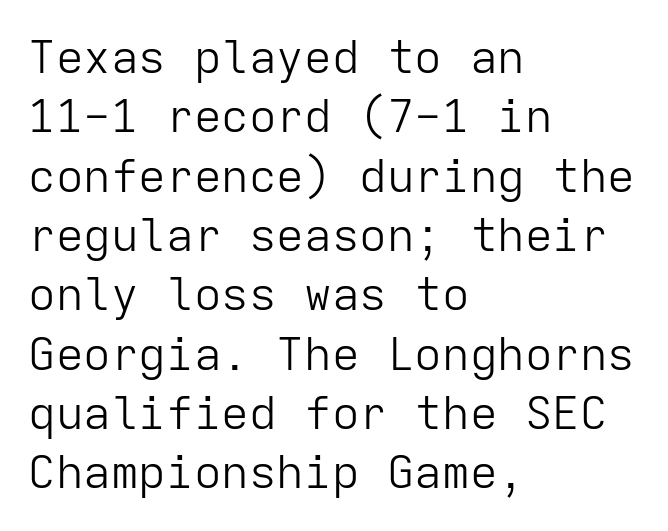
Q: Is the text bold? A: No.
Q: Is the text italic (slanted)? A: No, it is upright.
Q: Is the typeface a serif or a sans-serif typeface? A: Sans-serif.
Q: Is the text underlined? A: No.
Q: How is the paragraph aligned? A: Left-aligned.
Q: Is the spacing between letters normal or unusually wide? A: Normal.
Q: Is the spacing between lines tight, normal or loose? A: Normal.
Q: Width (condensed, normal, or wide)? A: Normal.
Q: Stroke contrast? A: Low.
Q: x-height? A: Medium.
Q: Monospaced? A: Yes.
